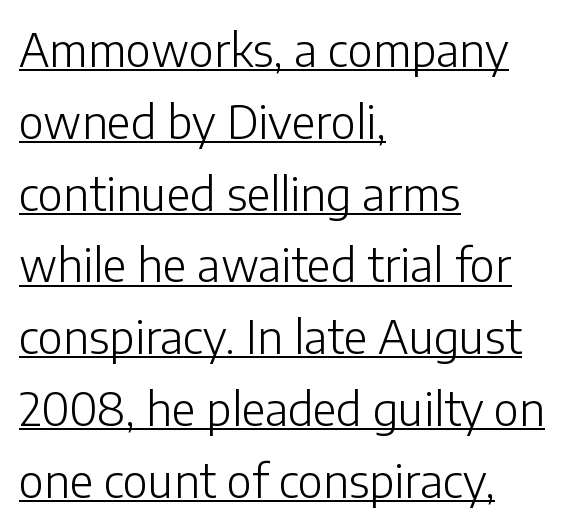
The image shows 46 px light sans-serif type, upright; set left-aligned, normal line spacing (1.56x), normal letter spacing, underlined; low stroke contrast and a medium x-height.
